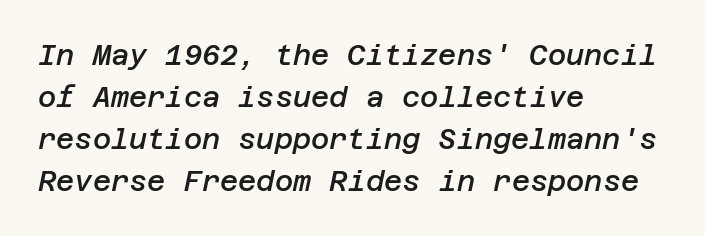
The image shows 28 px semibold type, italic (leaning right); set left-aligned, normal line spacing (1.5x), normal letter spacing, not underlined; low stroke contrast and a large x-height.
